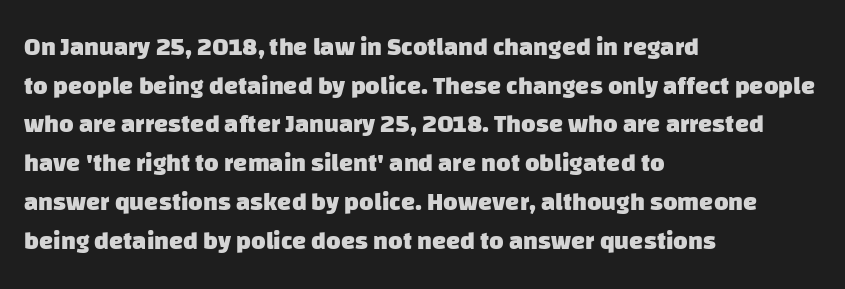
{"bold": "yes", "underline": "no", "align": "left", "line_spacing": "normal", "line_spacing_ratio": 1.55, "letter_spacing": "normal", "letter_spacing_em": 0.0, "glyph_px": 25}
